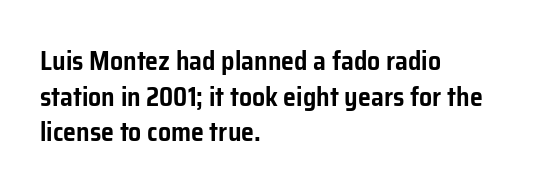
{"italic": "no", "underline": "no", "align": "left", "line_spacing": "normal", "line_spacing_ratio": 1.37, "letter_spacing": "normal", "letter_spacing_em": 0.0, "glyph_px": 26}
